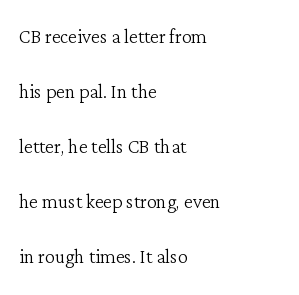
The space directly below the letters is spotless. These lines stand farther apart than default settings would place them. The line texture is even and compact thanks to regular tracking. Ascenders rise straight up at ninety degrees. Letters have the restrained weight of plain body copy at most. Reading down the block, your eye returns to a fixed left position each line.
